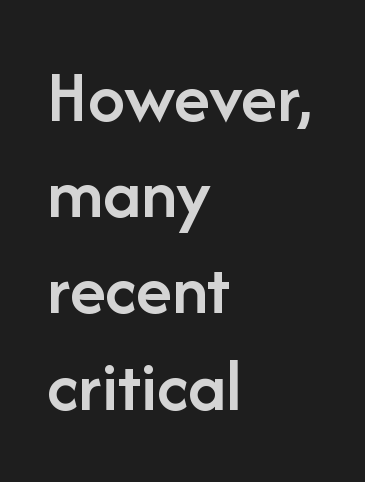
The image shows 74 px semibold sans-serif type, upright; set left-aligned, normal line spacing (1.3x), normal letter spacing, not underlined; low stroke contrast and a medium x-height.
